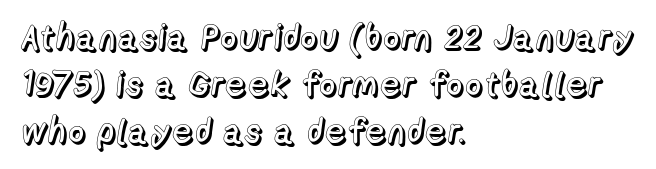
The image shows 35 px text type; set left-aligned, normal line spacing (1.34x), normal letter spacing, not underlined; a medium x-height.
